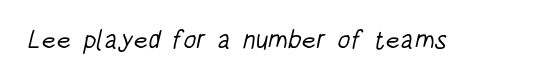
The image shows 26 px text type; set normal letter spacing, not underlined.
